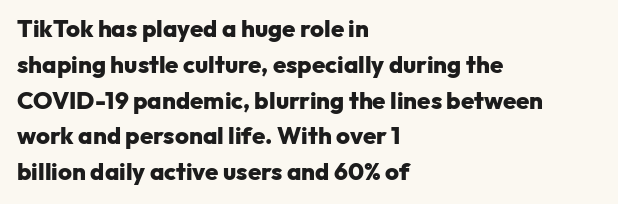
Q: Is the text bold? A: Yes.
Q: Is the text italic (slanted)? A: No, it is upright.
Q: Is the text underlined? A: No.
Q: How is the paragraph aligned? A: Left-aligned.
Q: Is the spacing between letters normal or unusually wide? A: Normal.
Q: Is the spacing between lines tight, normal or loose? A: Normal.
